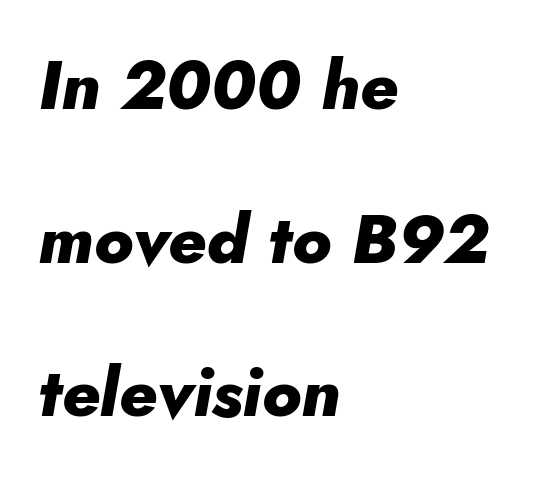
The image shows 68 px heavy type, italic (leaning right); set left-aligned, loose line spacing (2.26x), normal letter spacing, not underlined; low stroke contrast and a small x-height.
